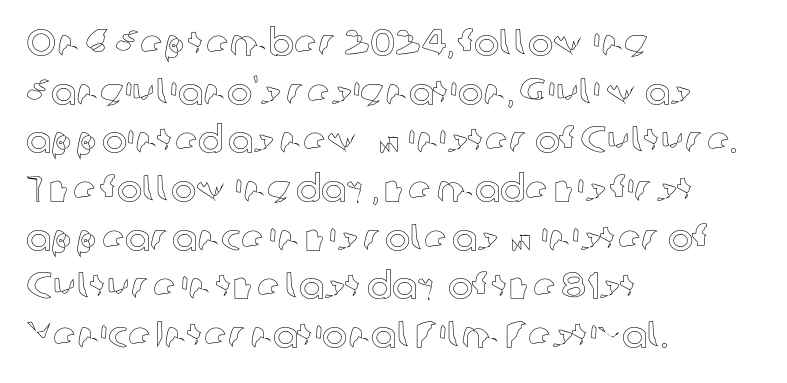
The image shows 38 px text type, upright; set left-aligned, normal line spacing (1.28x), normal letter spacing, not underlined; a medium x-height.
